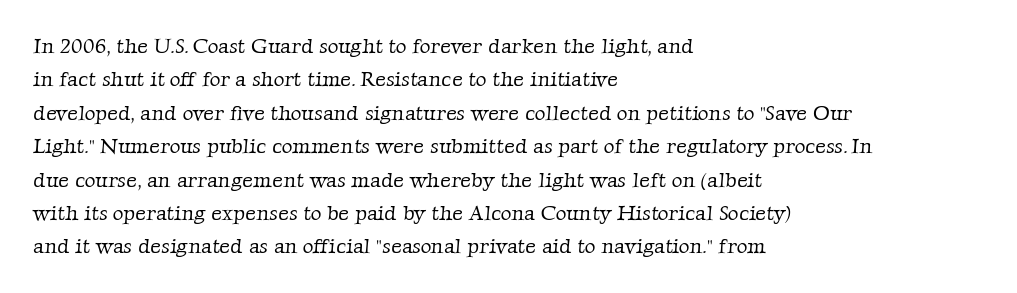
Check under the words: just untouched page. This sample uses plain, unmodified letter spacing. The compositor pushed each line to the left boundary. Nothing heavy about these letters — not bold at all.
